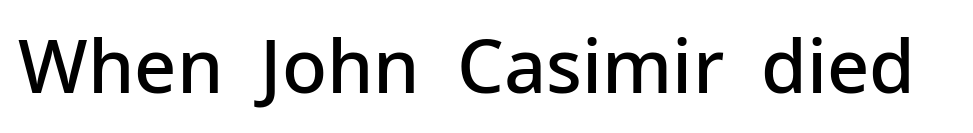
This rendering features lettering with no underline. The typography opts for an upright posture over an oblique one. Honestly, the letter spacing is just normal — you wouldn't notice it. A typesetter would call this proportional, since set widths differ per character. A fair bit of extra ink — the face is semibold, not bold.
